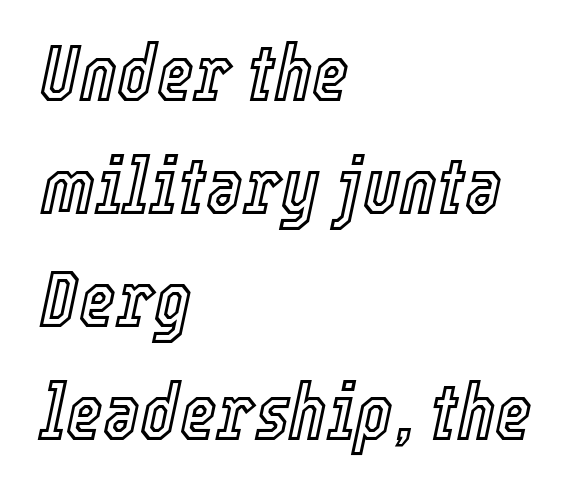
The image shows 79 px condensed type, italic (leaning right); set left-aligned, normal line spacing (1.43x), normal letter spacing, not underlined; a medium x-height.
